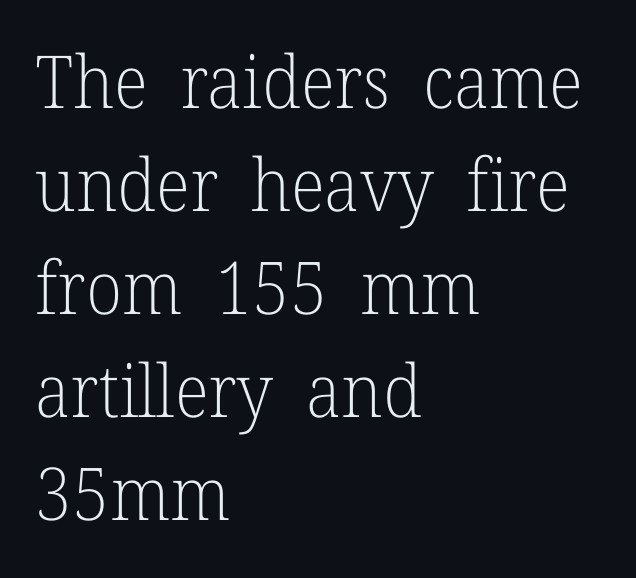
Q: Is the text bold? A: No.
Q: Is the text italic (slanted)? A: No, it is upright.
Q: Is the typeface a serif or a sans-serif typeface? A: Serif.
Q: Is the text underlined? A: No.
Q: How is the paragraph aligned? A: Left-aligned.
Q: Is the spacing between letters normal or unusually wide? A: Normal.
Q: Is the spacing between lines tight, normal or loose? A: Normal.
Q: Width (condensed, normal, or wide)? A: Normal.
Q: Stroke contrast? A: Low.
Q: x-height? A: Medium.
Q: Monospaced? A: No.
